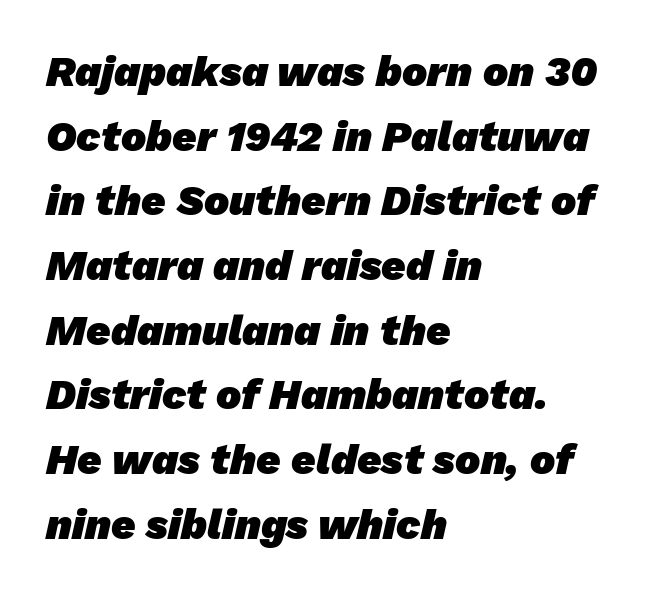
Looks like regular typesetting: each glyph gets only the width it needs. Vertically, the passage feels balanced, rows spaced as you'd expect. This rendering features lettering with no underline. Line beginnings align vertically; line endings do not.
